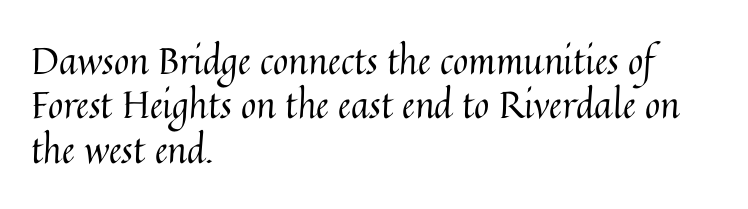
These lines are rendered in a variable-pitch font. Vertical stems look standard width or narrower in stroke. Caption: standard tracking, unaltered. Words float on clear page, feet unadorned.
